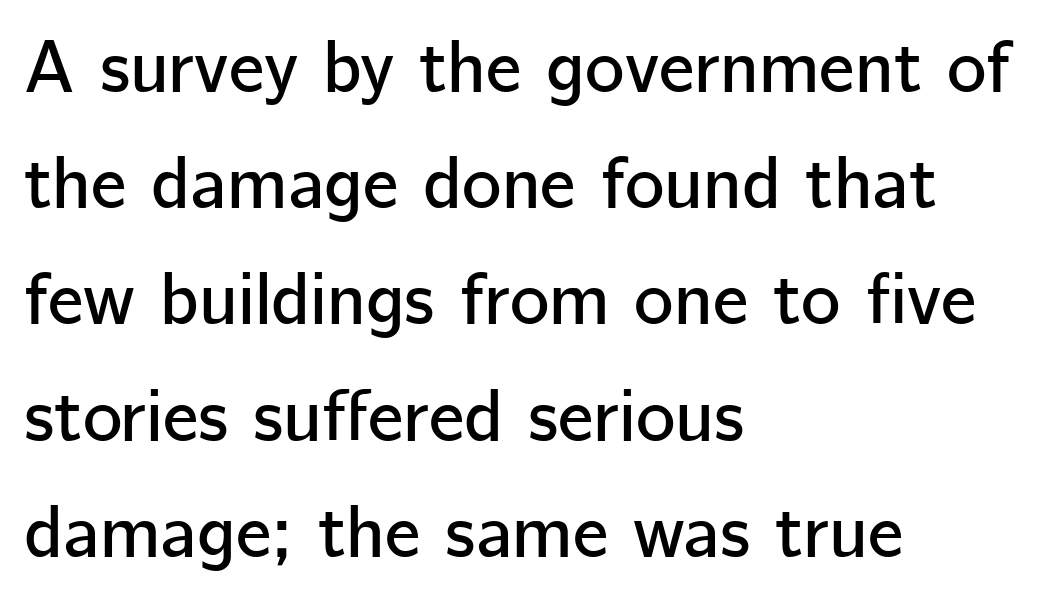
Q: Is the text italic (slanted)? A: No, it is upright.
Q: Is the typeface a serif or a sans-serif typeface? A: Sans-serif.
Q: Is the text underlined? A: No.
Q: How is the paragraph aligned? A: Left-aligned.
Q: Is the spacing between letters normal or unusually wide? A: Normal.
Q: Is the spacing between lines tight, normal or loose? A: Normal.
Q: Width (condensed, normal, or wide)? A: Normal.
Q: Stroke contrast? A: Low.
Q: x-height? A: Medium.
Q: Monospaced? A: No.
